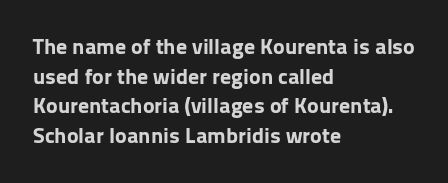
Q: Is the text bold? A: Yes.
Q: Is the text italic (slanted)? A: No, it is upright.
Q: Is the text underlined? A: No.
Q: How is the paragraph aligned? A: Left-aligned.
Q: Is the spacing between letters normal or unusually wide? A: Normal.
Q: Is the spacing between lines tight, normal or loose? A: Normal.
